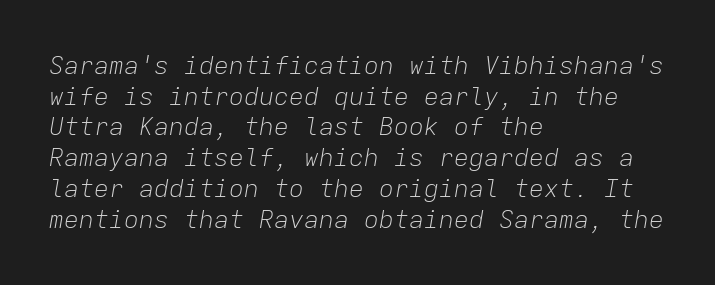
The image shows 25 px text type, italic (leaning right); set left-aligned, line spacing 1.23x, normal letter spacing, not underlined.
